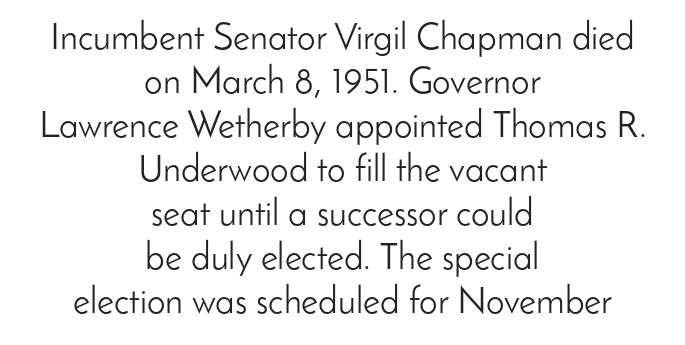
{"serif": "no", "italic": "no", "bold": "no", "weight": "light", "width": "normal", "stroke_contrast": "low", "x_height": "small", "monospaced": "no", "underline": "no", "align": "center", "line_spacing_ratio": 1.19, "letter_spacing": "normal", "letter_spacing_em": 0.0, "glyph_px": 37}
